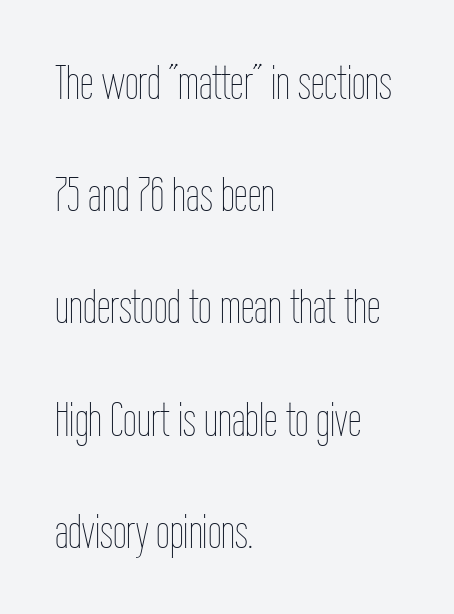
{"italic": "no", "bold": "no", "weight": "thin", "width": "condensed", "stroke_contrast": "low", "x_height": "medium", "monospaced": "no", "underline": "no", "align": "left", "line_spacing": "loose", "line_spacing_ratio": 2.29, "letter_spacing": "normal", "letter_spacing_em": 0.0, "glyph_px": 49}
